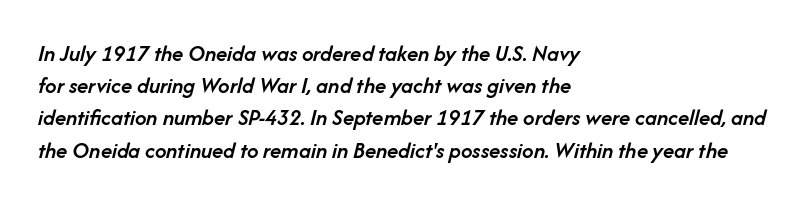
Compared with typical paragraphs, the rows here are spaced about the same. The passage shown has conventional tracking throughout. Underline: absent. Does the weight exceed regular? Yes, but only to semibold. Leftover space on each line is placed entirely after the last word. Looking at the ascenders, they clearly lean.
